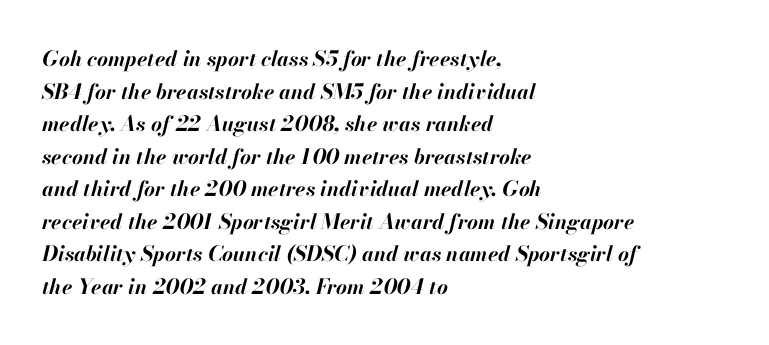
Q: Is the text bold? A: Yes.
Q: Is the text italic (slanted)? A: Yes, it leans right by about 13 degrees.
Q: Is the text underlined? A: No.
Q: How is the paragraph aligned? A: Left-aligned.
Q: Is the spacing between letters normal or unusually wide? A: Normal.
Q: Is the spacing between lines tight, normal or loose? A: Normal.
